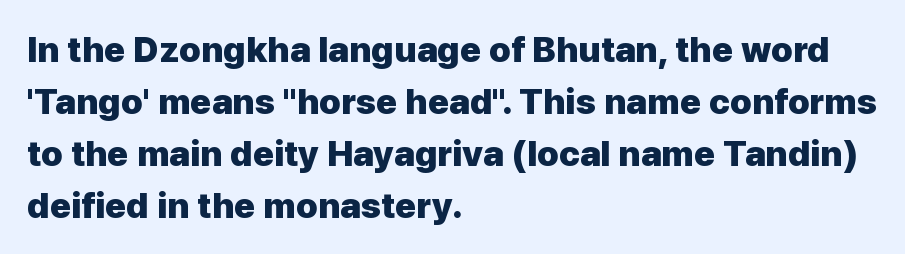
Compared with an ordinary text face, these strokes are far heavier — a full bold. Honestly, the row spacing looks completely unremarkable. Grotesque or geometric, the face here clearly has no serifs. Quick note: underline off. The face used here is rendered with its standard letterfit. Horizontally, the lines are justified to the leading edge only.
